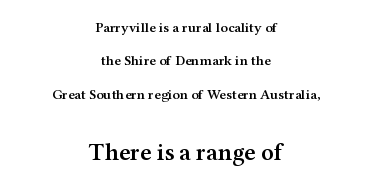
{"italic": "no", "bold": "semi", "underline": "no", "align": "center", "line_spacing": "loose", "line_spacing_ratio": 2.38, "letter_spacing": "normal", "letter_spacing_em": 0.0, "larger_block": "second", "size_ratio": 1.71, "glyph_px": 24}
